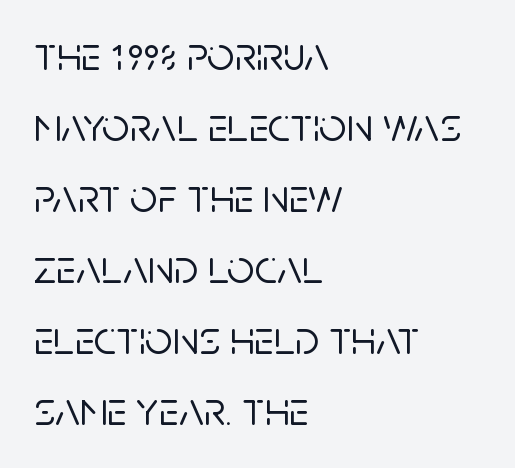
The image shows 48 px sans-serif type, upright; set left-aligned, normal line spacing (1.48x), normal letter spacing, not underlined; low stroke contrast and a large x-height.
